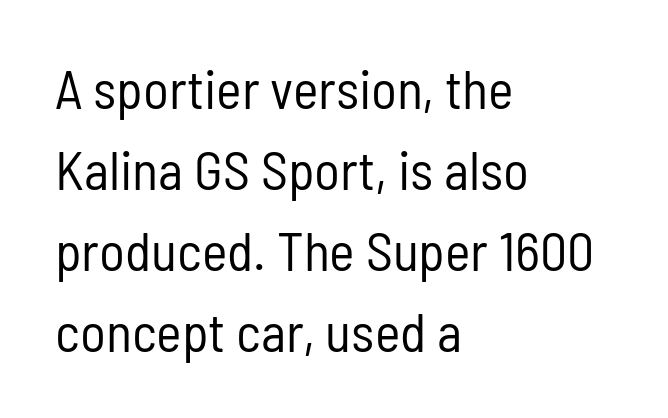
These lines stack with their left ends in a neat column. A sans-serif font was chosen for this passage. Do the characters align in a grid? No, the font is proportional. This reads as an unemphasized weight, regular at the heaviest.
